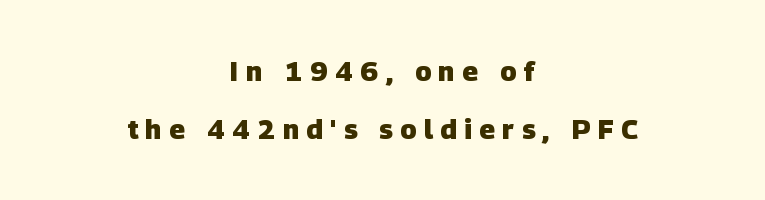
Q: Is the text bold? A: Yes.
Q: Is the text underlined? A: No.
Q: How is the paragraph aligned? A: Centered.
Q: Is the spacing between letters normal or unusually wide? A: Unusually wide.
Q: Is the spacing between lines tight, normal or loose? A: Loose.
